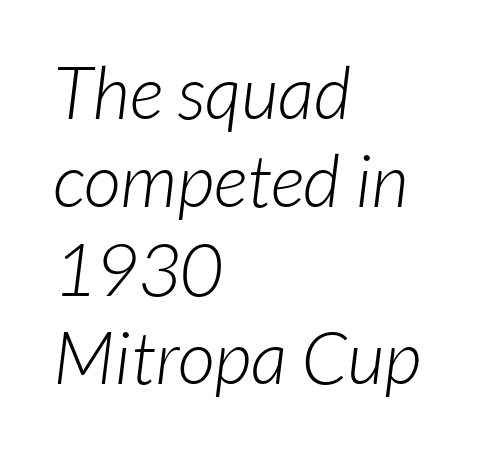
Typographically, this falls in the sans-serif category. Stems here are at most as thick as an everyday book face. You could not count columns in this text — the font is proportionally spaced. Short and long lines alike share a common starting point at left.
